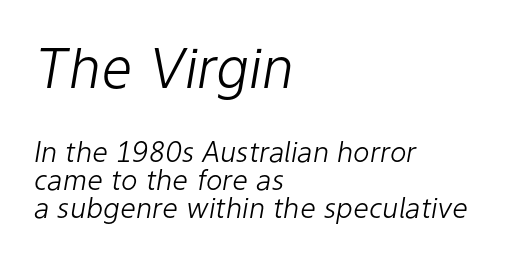
The image shows 55 px light type, italic (leaning right); set left-aligned, tight line spacing (1.01x), normal letter spacing, not underlined; the first (top) block is 1.96x larger; low stroke contrast and a medium x-height.
